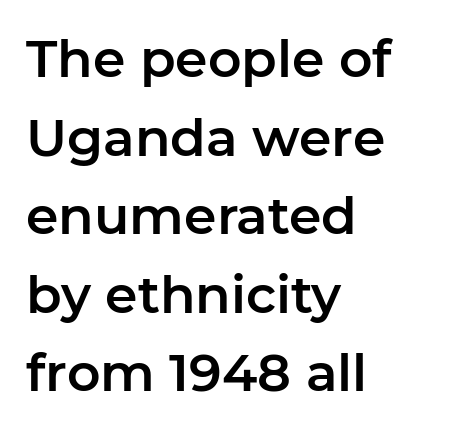
{"serif": "no", "italic": "no", "width": "normal", "stroke_contrast": "low", "x_height": "medium", "monospaced": "no", "underline": "no", "align": "left", "line_spacing": "normal", "line_spacing_ratio": 1.51, "letter_spacing": "normal", "letter_spacing_em": 0.0, "glyph_px": 52}
